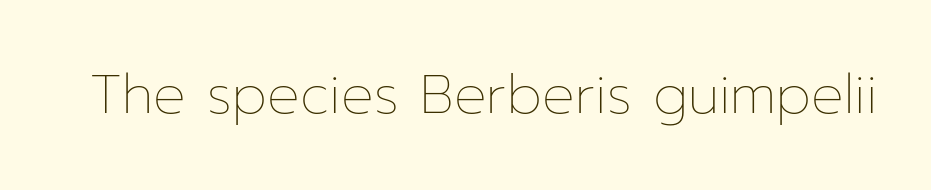
Q: Is the text bold? A: No.
Q: Is the text italic (slanted)? A: No, it is upright.
Q: Is the text underlined? A: No.
Q: Is the spacing between letters normal or unusually wide? A: Normal.
Q: Width (condensed, normal, or wide)? A: Normal.
Q: Stroke contrast? A: Low.
Q: x-height? A: Medium.
Q: Monospaced? A: No.
